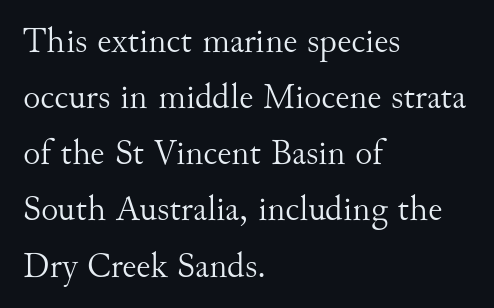
The image shows 36 px light serif type, upright; set left-aligned, normal line spacing (1.56x), normal letter spacing, not underlined; medium stroke contrast and a small x-height.
